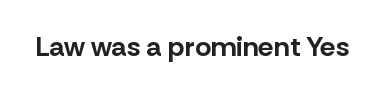
Q: Is the text bold? A: Yes.
Q: Is the text italic (slanted)? A: No, it is upright.
Q: Is the typeface a serif or a sans-serif typeface? A: Sans-serif.
Q: Is the text underlined? A: No.
Q: Is the spacing between letters normal or unusually wide? A: Normal.
Q: Width (condensed, normal, or wide)? A: Normal.
Q: Stroke contrast? A: Low.
Q: x-height? A: Medium.
Q: Monospaced? A: No.
